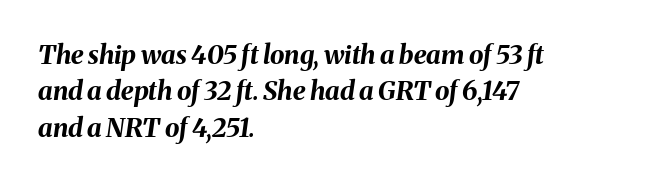
Q: Is the text bold? A: Yes.
Q: Is the text italic (slanted)? A: Yes, it leans right by about 8 degrees.
Q: Is the text underlined? A: No.
Q: How is the paragraph aligned? A: Left-aligned.
Q: Is the spacing between letters normal or unusually wide? A: Normal.
Q: Is the spacing between lines tight, normal or loose? A: Normal.
